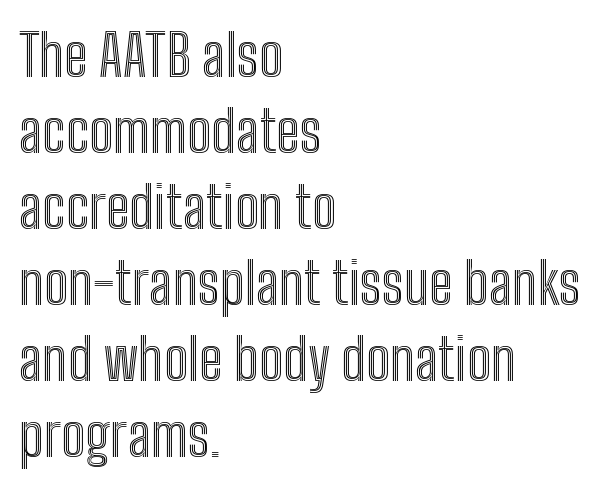
Letters rest on an invisible, unmarked baseline. Look at the tracking — it's just the regular setting, nothing added. The designer left line spacing at the default. You can tell it's not italic because the verticals are truly vertical.
